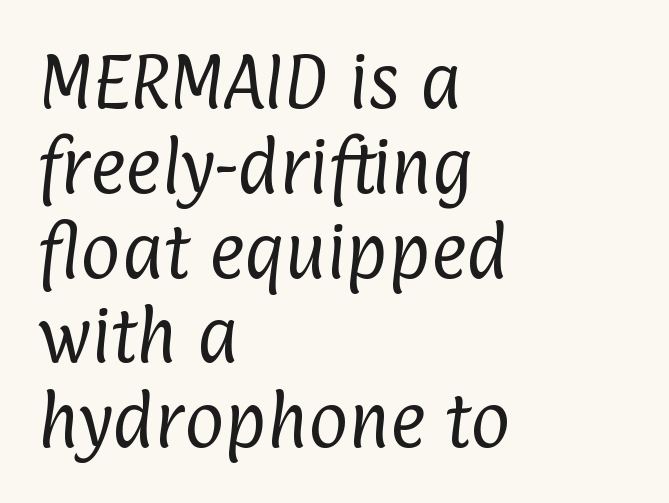
{"serif": "no", "bold": "no", "weight": "regular", "width": "condensed", "stroke_contrast": "low", "x_height": "medium", "monospaced": "no", "underline": "no", "align": "left", "line_spacing": "normal", "line_spacing_ratio": 1.39, "letter_spacing": "normal", "letter_spacing_em": 0.0, "glyph_px": 61}
